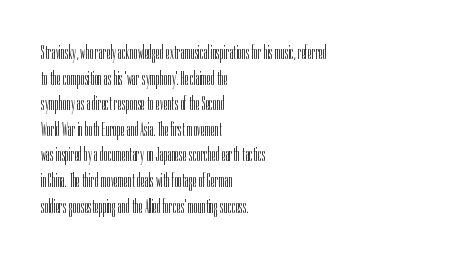
The image shows 20 px text type, upright; set left-aligned, normal line spacing (1.28x), normal letter spacing, not underlined.
